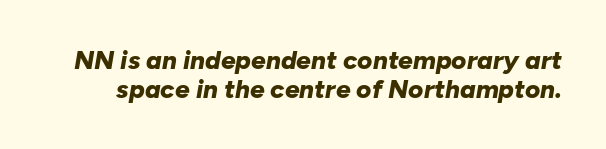
{"italic": "yes", "lean": "right", "slant_degrees": 10, "bold": "yes", "underline": "no", "line_spacing": "tight", "line_spacing_ratio": 1.11, "letter_spacing": "normal", "letter_spacing_em": 0.0, "glyph_px": 26}
